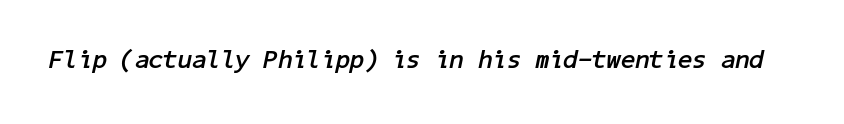
The image shows 26 px bold type, italic (leaning right); set normal letter spacing, not underlined.
